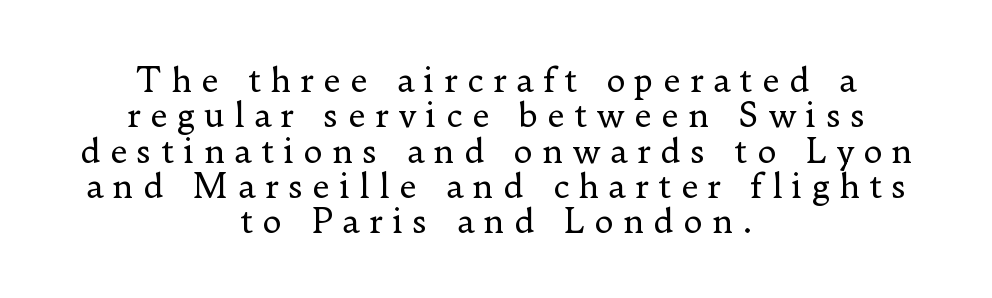
To sum up the face: it has serifs. The passage shown stacks its lines with hardly any gap. Counters stay open thanks to moderate or lighter strokes. Which margin do the lines hug? Neither — every line sits in the middle.
